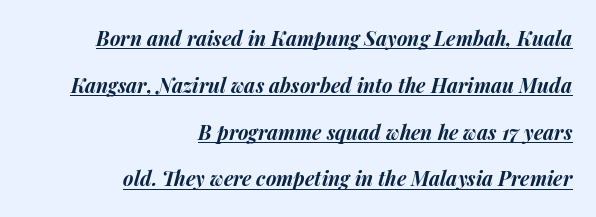
The image shows 20 px bold type, italic (leaning right); set right-aligned, loose line spacing (2.34x), normal letter spacing, underlined.
